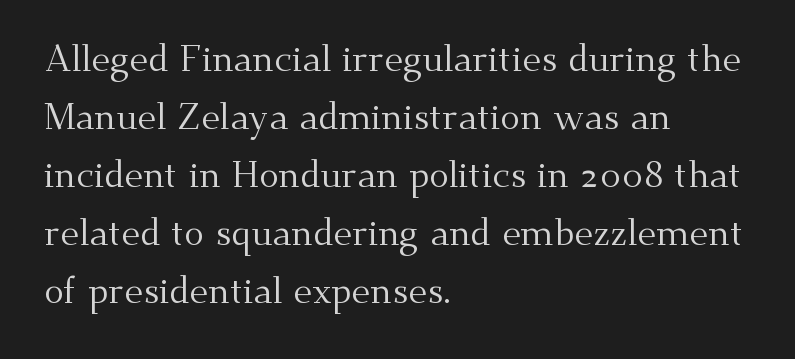
The image shows 37 px regular-weight serif type, upright; set left-aligned, normal line spacing (1.57x), normal letter spacing, not underlined; medium stroke contrast and a small x-height.
